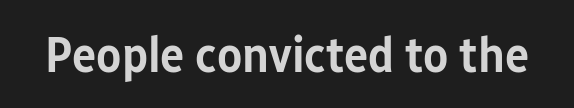
The passage shown is typed in a proportional face where columns would drift. This rendering employs a face without finishing strokes, i.e., a sans-serif. The specimen omits any rule beneath the text block's lines. A fair bit of extra ink — the face is semibold, not bold. No italicization has been applied; the sample stays upright. Students, note that the glyphs here touch the page at normal intervals.
